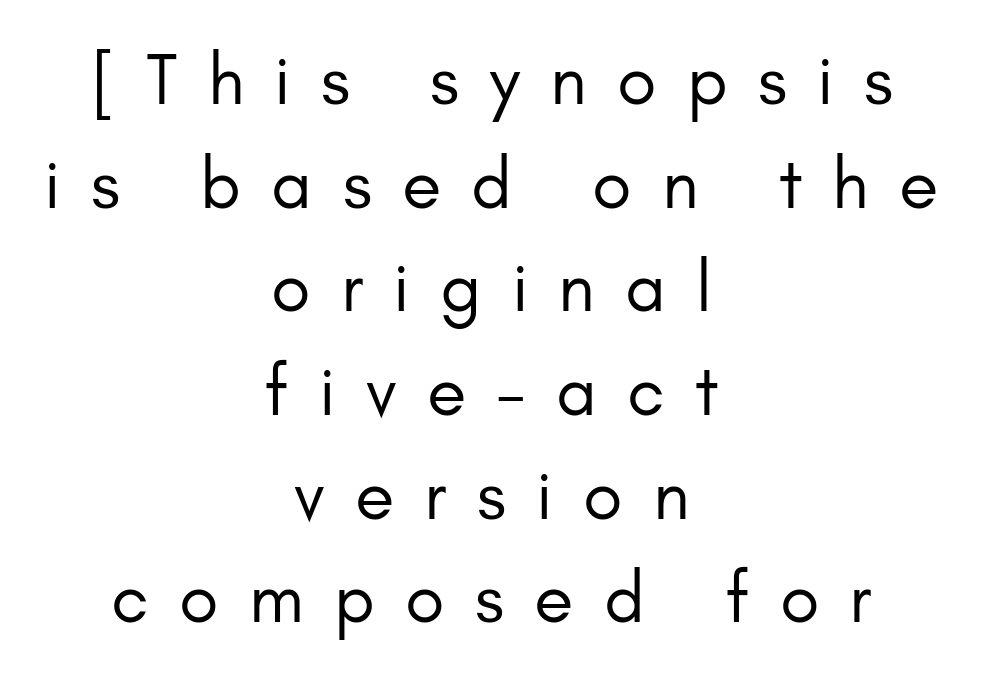
{"serif": "no", "italic": "no", "bold": "no", "weight": "regular", "width": "normal", "stroke_contrast": "low", "x_height": "small", "monospaced": "no", "underline": "no", "align": "center", "line_spacing": "normal", "line_spacing_ratio": 1.44, "letter_spacing": "wide", "letter_spacing_em": 0.42, "glyph_px": 72}
